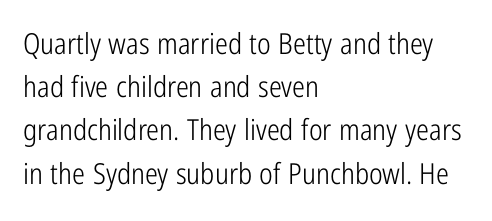
The image shows 29 px light, condensed sans-serif type, upright; set left-aligned, normal line spacing (1.49x), normal letter spacing, not underlined; low stroke contrast and a medium x-height.
